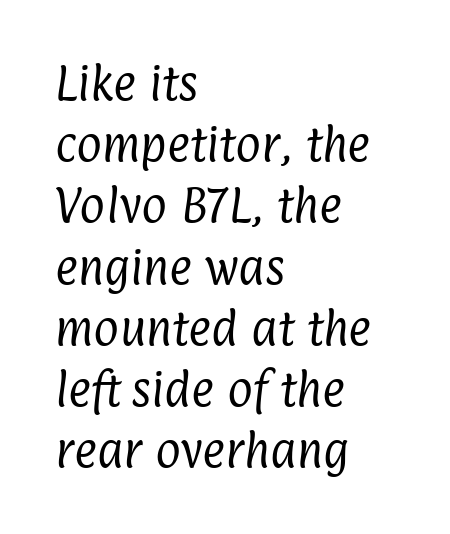
Heaviness? Minimal to ordinary, like unemphasized prose. Character widths vary here, with narrow letters taking less room than wide ones. The passage shown stacks its lines at a standard gap. A typesetter would call this zero additional tracking. Clear beneath every line of the passage. The characters display no serif detailing; their extremities are plain.
